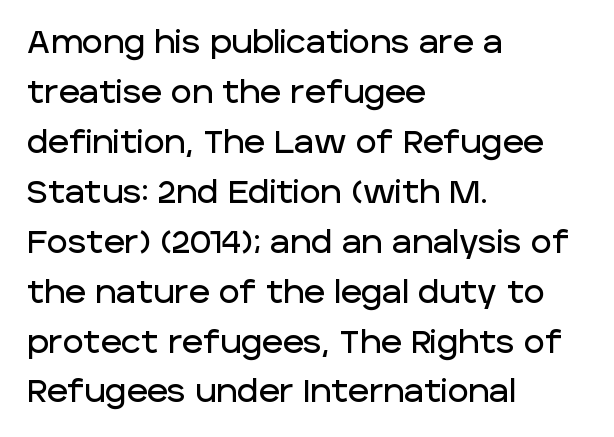
Nobody touched the tracking dial on this one. These lines are set flush left with a ragged right edge. Unmarked baselines from the first word to the last. The letters advance in unequal steps, a hallmark of proportional type.
